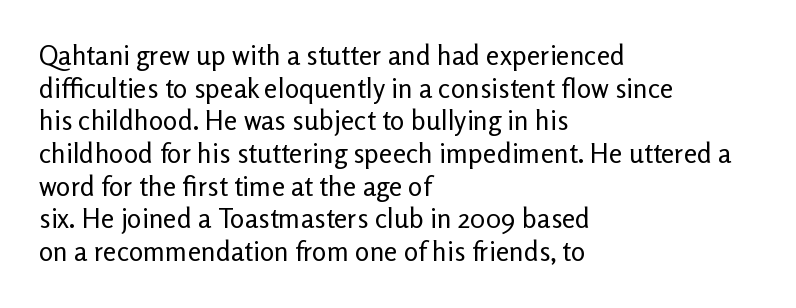
{"italic": "no", "bold": "no", "underline": "no", "align": "left", "line_spacing_ratio": 1.21, "letter_spacing": "normal", "letter_spacing_em": 0.0, "glyph_px": 27}
